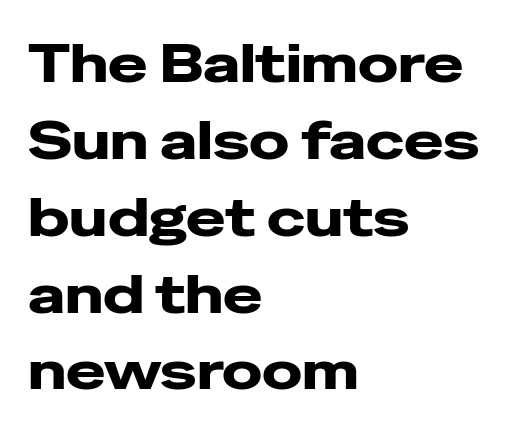
The image shows 53 px heavy, wide sans-serif type, upright; set left-aligned, normal line spacing (1.45x), normal letter spacing, not underlined; low stroke contrast and a medium x-height.
